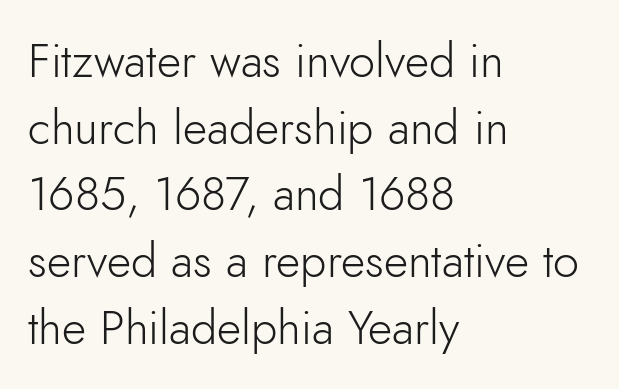
The image shows 47 px light sans-serif type, upright; set left-aligned, normal line spacing (1.42x), normal letter spacing, not underlined; low stroke contrast and a small x-height.
